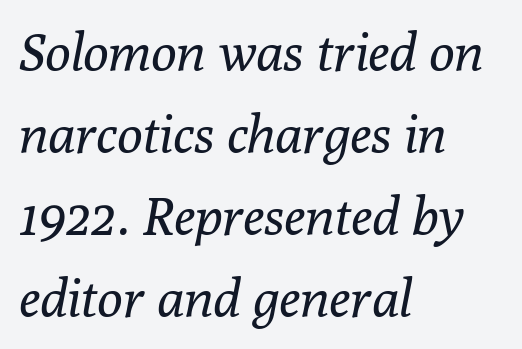
Q: Is the text bold? A: No.
Q: Is the text italic (slanted)? A: Yes, it leans right by about 10 degrees.
Q: Is the typeface a serif or a sans-serif typeface? A: Serif.
Q: Is the text underlined? A: No.
Q: How is the paragraph aligned? A: Left-aligned.
Q: Is the spacing between letters normal or unusually wide? A: Normal.
Q: Is the spacing between lines tight, normal or loose? A: Normal.
Q: Width (condensed, normal, or wide)? A: Normal.
Q: Stroke contrast? A: Low.
Q: x-height? A: Medium.
Q: Monospaced? A: No.
